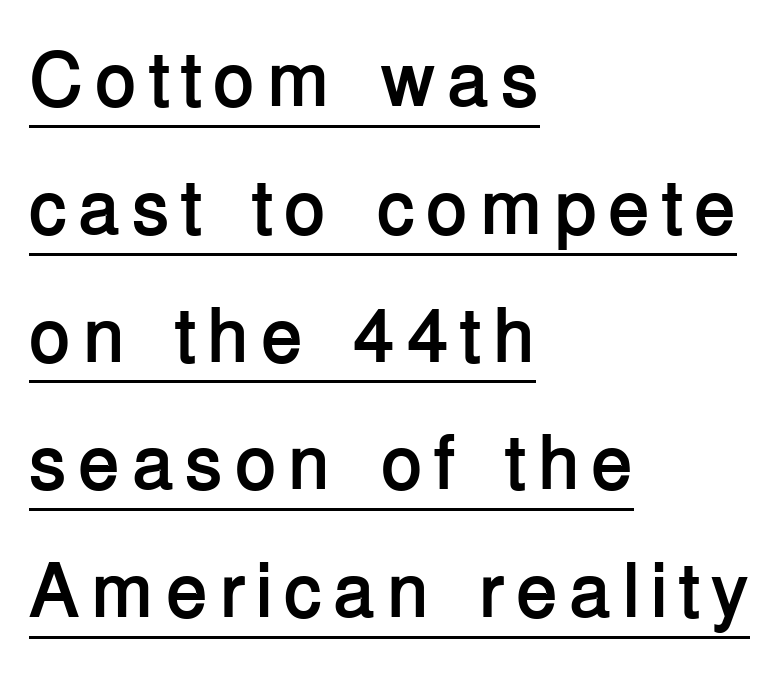
The image shows 77 px semibold sans-serif type, upright; set left-aligned, normal line spacing (1.66x), underlined; low stroke contrast and a medium x-height.
